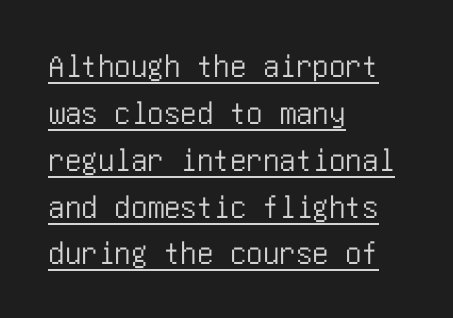
The image shows 33 px condensed sans-serif type, upright; set left-aligned, normal line spacing (1.42x), normal letter spacing, underlined; low stroke contrast and a large x-height.
